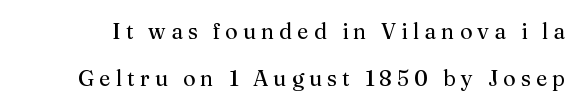
Q: Is the text bold? A: No.
Q: Is the text italic (slanted)? A: No, it is upright.
Q: Is the text underlined? A: No.
Q: Is the spacing between letters normal or unusually wide? A: Unusually wide.
Q: Is the spacing between lines tight, normal or loose? A: Loose.
